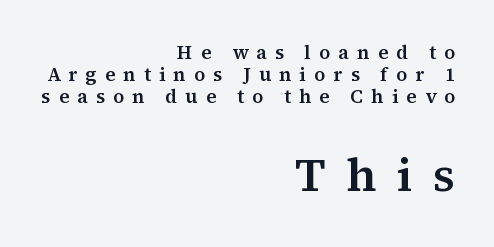
{"serif": "yes", "italic": "no", "width": "normal", "stroke_contrast": "medium", "x_height": "medium", "monospaced": "no", "underline": "no", "align": "right", "line_spacing": "tight", "line_spacing_ratio": 1.15, "letter_spacing": "wide", "letter_spacing_em": 0.43, "larger_block": "second", "size_ratio": 2.47, "glyph_px": 47}
